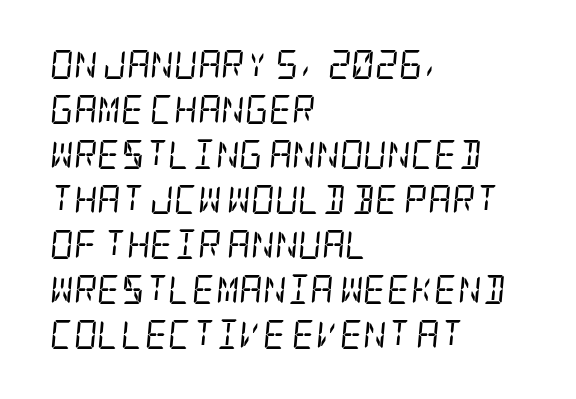
Q: Is the text bold? A: No.
Q: Is the text italic (slanted)? A: Yes, it leans right by about 5 degrees.
Q: Is the typeface a serif or a sans-serif typeface? A: Serif.
Q: Is the text underlined? A: No.
Q: How is the paragraph aligned? A: Left-aligned.
Q: Is the spacing between letters normal or unusually wide? A: Normal.
Q: Is the spacing between lines tight, normal or loose? A: Normal.
Q: Width (condensed, normal, or wide)? A: Condensed.
Q: Stroke contrast? A: Low.
Q: x-height? A: Large.
